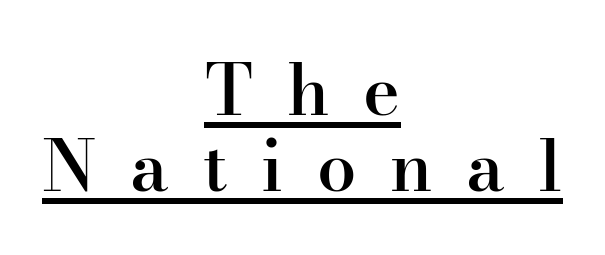
Q: Is the text bold? A: Semi-bold.
Q: Is the text italic (slanted)? A: No, it is upright.
Q: Is the typeface a serif or a sans-serif typeface? A: Serif.
Q: Is the text underlined? A: Yes.
Q: How is the paragraph aligned? A: Centered.
Q: Is the spacing between letters normal or unusually wide? A: Unusually wide.
Q: Is the spacing between lines tight, normal or loose? A: Tight.
Q: Width (condensed, normal, or wide)? A: Normal.
Q: Stroke contrast? A: High.
Q: x-height? A: Small.
Q: Monospaced? A: No.
